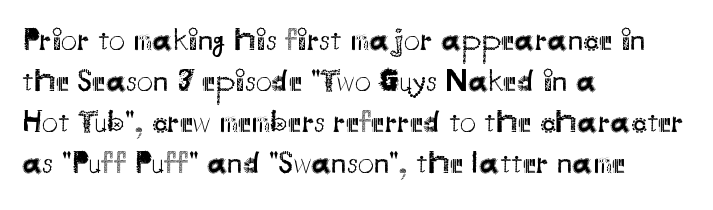
The image shows 32 px regular-weight sans-serif type, upright; set left-aligned, normal line spacing (1.28x), normal letter spacing, not underlined; medium stroke contrast and a small x-height.
